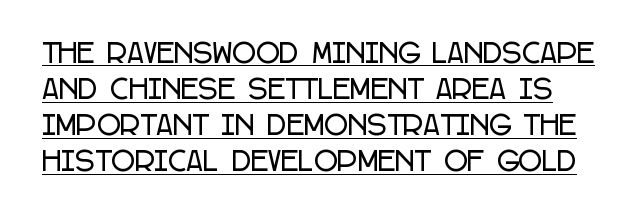
No extra tracking has been applied to these lines. This sample keeps an unexceptional amount of space between lines. Glance below the letters and you will spot a drawn line. Tall strokes in this sample are plumb rather than angled.
